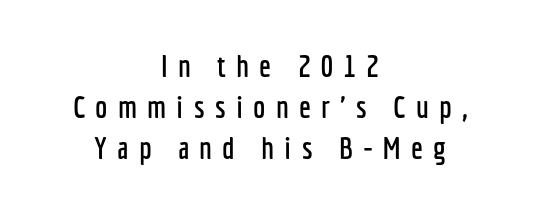
{"serif": "no", "italic": "no", "width": "condensed", "stroke_contrast": "low", "x_height": "medium", "monospaced": "no", "underline": "no", "align": "center", "line_spacing": "normal", "line_spacing_ratio": 1.32, "letter_spacing": "wide", "letter_spacing_em": 0.33, "glyph_px": 31}
